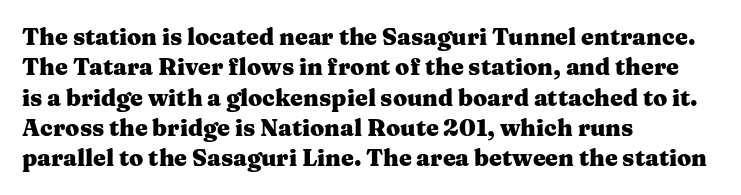
Each word holds together tightly as a unit, with standard inter-letter gaps. Typeset ragged right — the left edge is the straight one. Has an underline been added? It has not. The passage shown stacks its lines at a standard gap. A typesetter would mark this as roman, not italic. The passage shown is emphatically bold.
